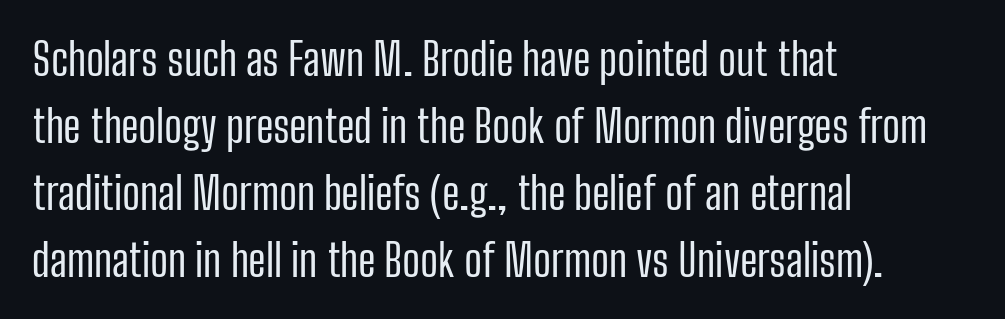
Q: Is the text bold? A: No.
Q: Is the text italic (slanted)? A: No, it is upright.
Q: Is the typeface a serif or a sans-serif typeface? A: Sans-serif.
Q: Is the text underlined? A: No.
Q: How is the paragraph aligned? A: Left-aligned.
Q: Is the spacing between letters normal or unusually wide? A: Normal.
Q: Is the spacing between lines tight, normal or loose? A: Normal.
Q: Width (condensed, normal, or wide)? A: Condensed.
Q: Stroke contrast? A: Low.
Q: x-height? A: Medium.
Q: Monospaced? A: No.
